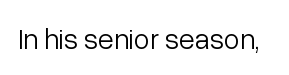
{"serif": "no", "italic": "no", "bold": "no", "weight": "light", "width": "normal", "stroke_contrast": "low", "x_height": "medium", "monospaced": "no", "underline": "no", "letter_spacing": "normal", "letter_spacing_em": 0.0, "glyph_px": 29}
